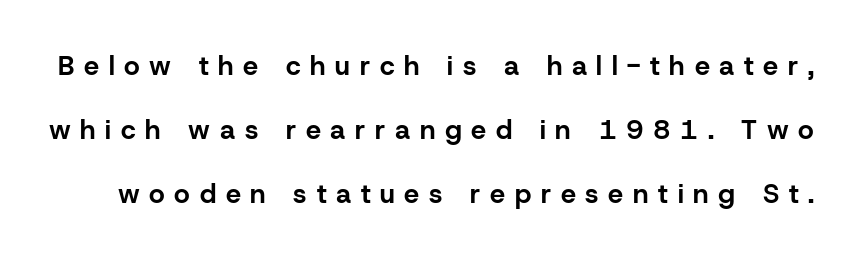
{"italic": "no", "bold": "yes", "underline": "no", "line_spacing": "loose", "line_spacing_ratio": 2.37, "letter_spacing": "wide", "letter_spacing_em": 0.36, "glyph_px": 27}
